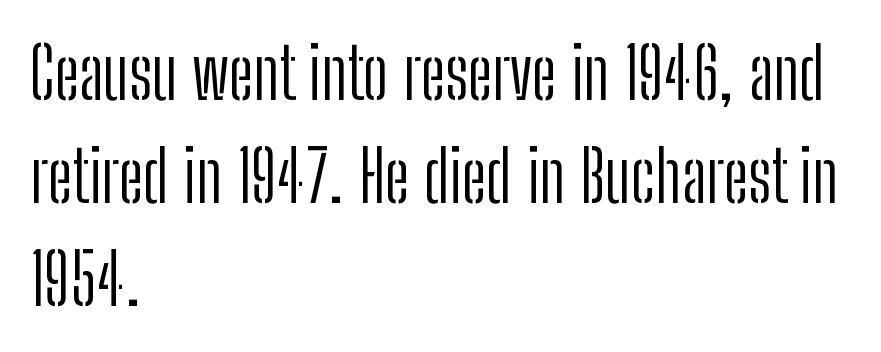
Q: Is the text bold? A: No.
Q: Is the text italic (slanted)? A: No, it is upright.
Q: Is the typeface a serif or a sans-serif typeface? A: Sans-serif.
Q: Is the text underlined? A: No.
Q: How is the paragraph aligned? A: Left-aligned.
Q: Is the spacing between letters normal or unusually wide? A: Normal.
Q: Is the spacing between lines tight, normal or loose? A: Normal.
Q: Width (condensed, normal, or wide)? A: Condensed.
Q: Stroke contrast? A: Low.
Q: x-height? A: Medium.
Q: Monospaced? A: No.
